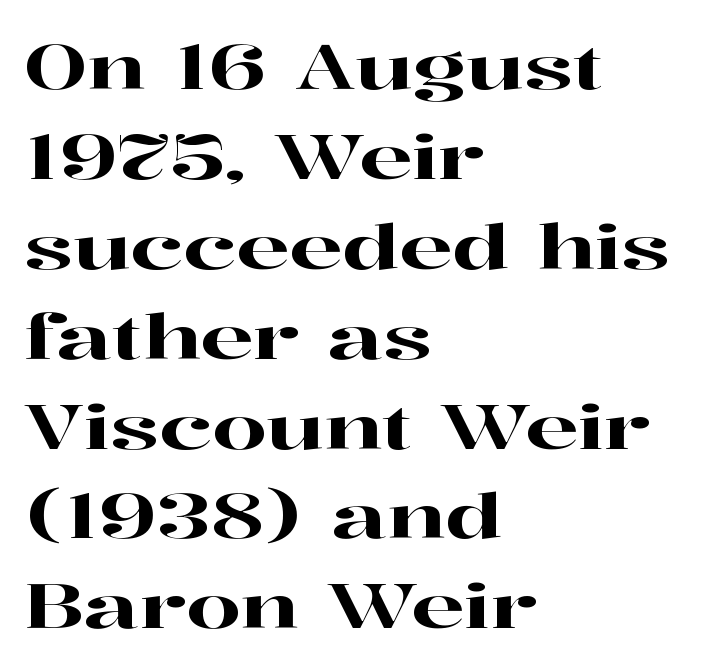
A clean baseline with only descenders dipping below it. Each letter's strokes conclude with small projecting serifs. Line beginnings align vertically; line endings do not. A roman cut, with each character standing at attention. Look at the tracking — it's just the regular setting, nothing added.
